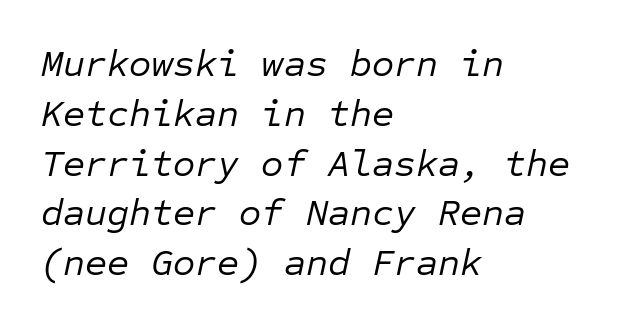
Q: Is the text bold? A: No.
Q: Is the text italic (slanted)? A: Yes, it leans right by about 12 degrees.
Q: Is the text underlined? A: No.
Q: How is the paragraph aligned? A: Left-aligned.
Q: Is the spacing between letters normal or unusually wide? A: Normal.
Q: Is the spacing between lines tight, normal or loose? A: Normal.
Q: Width (condensed, normal, or wide)? A: Normal.
Q: Stroke contrast? A: Low.
Q: x-height? A: Medium.
Q: Monospaced? A: Yes.
